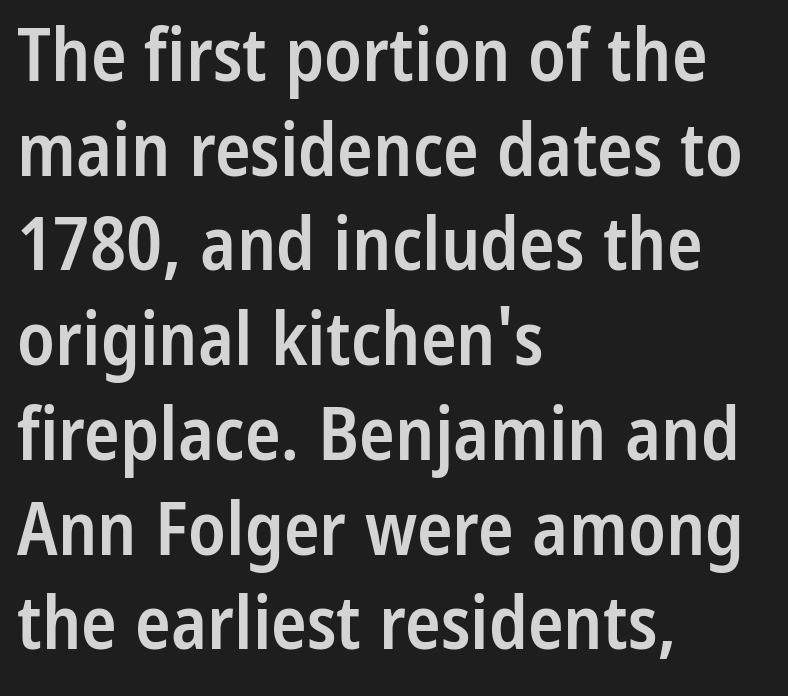
The image shows 74 px semibold, condensed sans-serif type, upright; set left-aligned, normal line spacing (1.28x), normal letter spacing, not underlined; low stroke contrast and a medium x-height.
